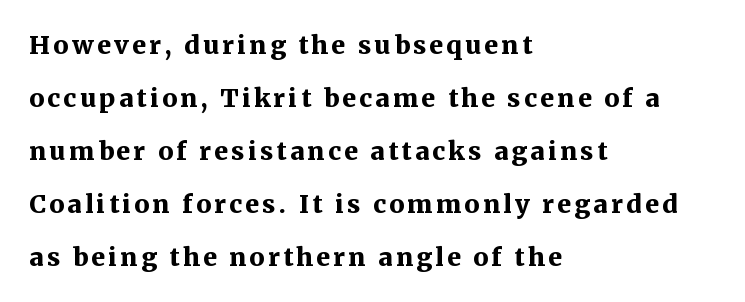
{"italic": "no", "bold": "yes", "underline": "no", "align": "left", "line_spacing": "loose", "line_spacing_ratio": 2.12, "glyph_px": 25}
